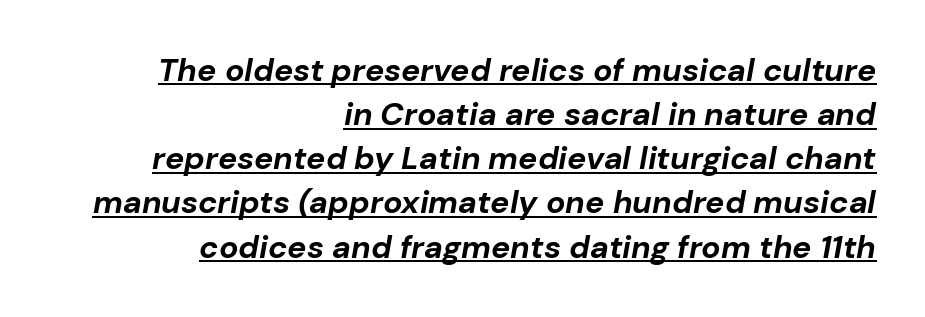
The image shows 32 px bold type, italic (leaning right); set right-aligned, normal line spacing (1.38x), normal letter spacing, underlined; low stroke contrast and a medium x-height.
